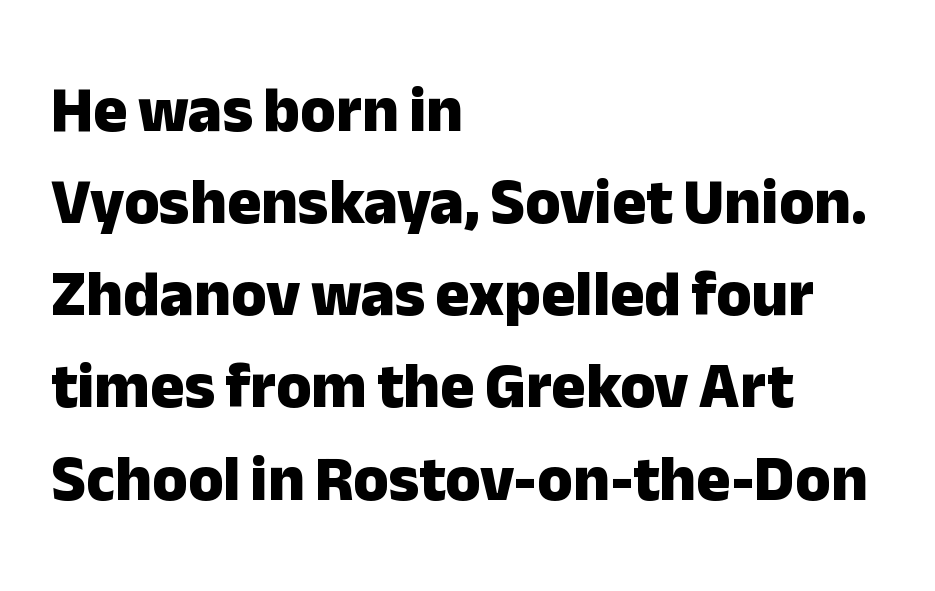
Q: Is the text bold? A: Yes.
Q: Is the text italic (slanted)? A: No, it is upright.
Q: Is the typeface a serif or a sans-serif typeface? A: Sans-serif.
Q: Is the text underlined? A: No.
Q: How is the paragraph aligned? A: Left-aligned.
Q: Is the spacing between letters normal or unusually wide? A: Normal.
Q: Is the spacing between lines tight, normal or loose? A: Normal.
Q: Width (condensed, normal, or wide)? A: Normal.
Q: Stroke contrast? A: Low.
Q: x-height? A: Medium.
Q: Monospaced? A: No.
